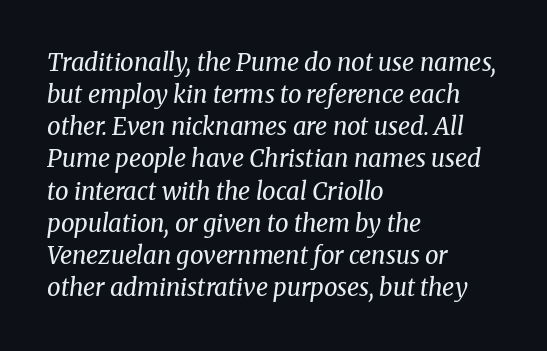
Q: Is the text bold? A: No.
Q: Is the text italic (slanted)? A: Yes, it leans right by about 8 degrees.
Q: Is the text underlined? A: No.
Q: How is the paragraph aligned? A: Left-aligned.
Q: Is the spacing between letters normal or unusually wide? A: Normal.
Q: Is the spacing between lines tight, normal or loose? A: Normal.
